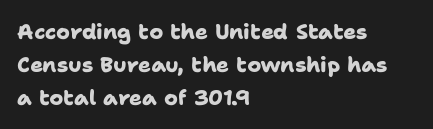
{"bold": "yes", "underline": "no", "align": "left", "line_spacing": "normal", "line_spacing_ratio": 1.57, "letter_spacing": "normal", "letter_spacing_em": 0.0, "glyph_px": 21}
